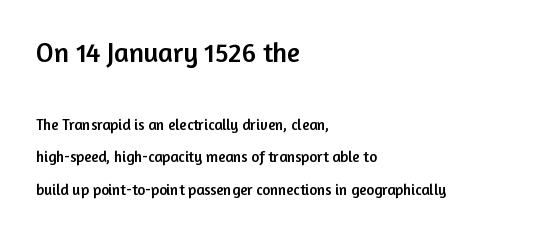
{"italic": "no", "underline": "no", "align": "left", "line_spacing": "loose", "line_spacing_ratio": 2.14, "letter_spacing": "normal", "letter_spacing_em": 0.0, "larger_block": "first", "size_ratio": 1.8, "glyph_px": 27}
